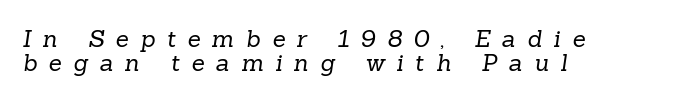
Inter-character spacing is expanded well beyond the font's built-in metrics. The area under the type is left untouched. Very little white space separates one row of letters from the next. This sample is left-justified, so line endings fall wherever the words run out. The typeface has the unassuming heft of standard copy or less.
